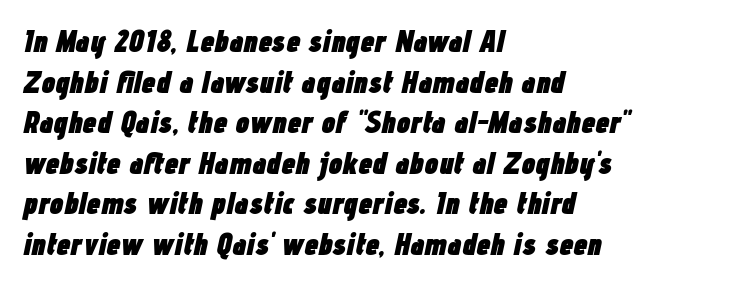
The image shows 31 px heavy, condensed type, italic (leaning right); set left-aligned, normal line spacing (1.31x), normal letter spacing, not underlined; low stroke contrast and a medium x-height.
